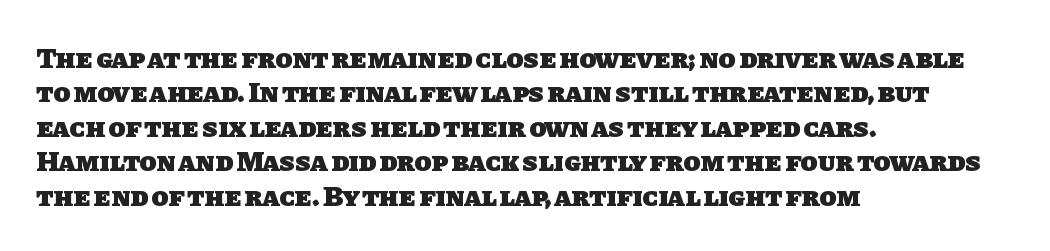
Q: Is the text bold? A: Yes.
Q: Is the typeface a serif or a sans-serif typeface? A: Sans-serif.
Q: Is the text underlined? A: No.
Q: How is the paragraph aligned? A: Left-aligned.
Q: Is the spacing between letters normal or unusually wide? A: Normal.
Q: Width (condensed, normal, or wide)? A: Normal.
Q: Stroke contrast? A: Low.
Q: x-height? A: Large.
Q: Monospaced? A: No.
